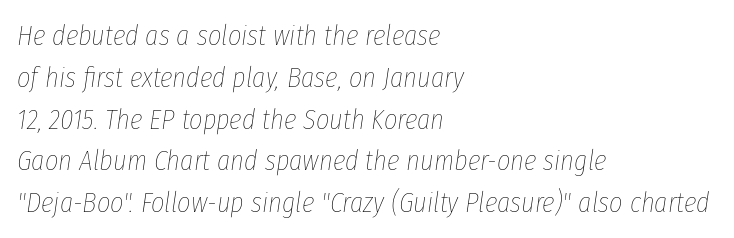
{"italic": "yes", "lean": "right", "slant_degrees": 8, "bold": "no", "weight": "thin", "width": "condensed", "stroke_contrast": "low", "x_height": "medium", "monospaced": "no", "underline": "no", "align": "left", "line_spacing": "normal", "line_spacing_ratio": 1.44, "letter_spacing": "normal", "letter_spacing_em": 0.0, "glyph_px": 29}
